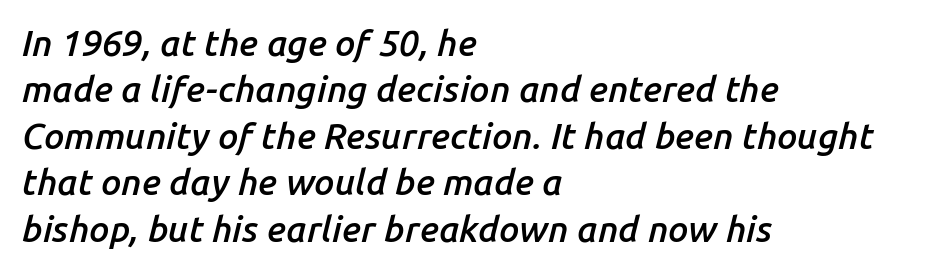
Q: Is the text bold? A: Semi-bold.
Q: Is the text italic (slanted)? A: Yes, it leans right by about 14 degrees.
Q: Is the text underlined? A: No.
Q: How is the paragraph aligned? A: Left-aligned.
Q: Is the spacing between letters normal or unusually wide? A: Normal.
Q: Is the spacing between lines tight, normal or loose? A: Normal.
Q: Width (condensed, normal, or wide)? A: Normal.
Q: Stroke contrast? A: Low.
Q: x-height? A: Medium.
Q: Monospaced? A: No.
